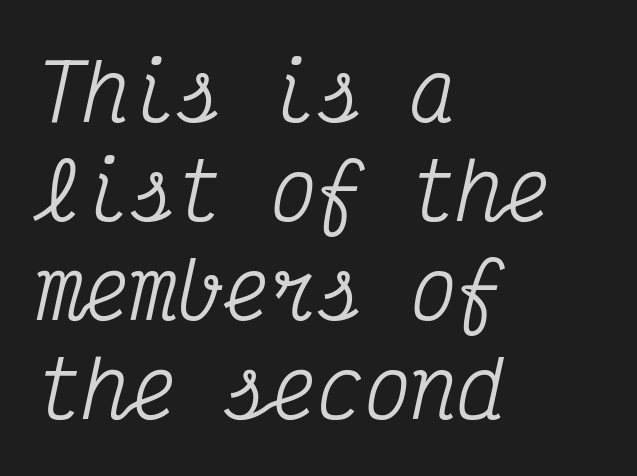
The image shows 78 px condensed serif type, italic (leaning right), monospaced; set left-aligned, normal line spacing (1.27x), normal letter spacing, not underlined; medium stroke contrast and a medium x-height.
